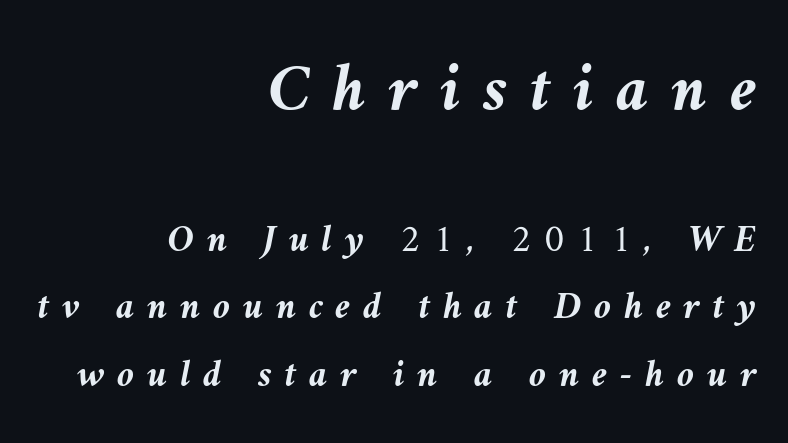
{"italic": "yes", "lean": "left", "slant_degrees": 10, "bold": "yes", "weight": "semibold", "width": "normal", "stroke_contrast": "medium", "x_height": "medium", "monospaced": "no", "underline": "no", "align": "right", "line_spacing_ratio": 1.73, "letter_spacing": "wide", "letter_spacing_em": 0.32, "larger_block": "first", "size_ratio": 1.77, "glyph_px": 69}
